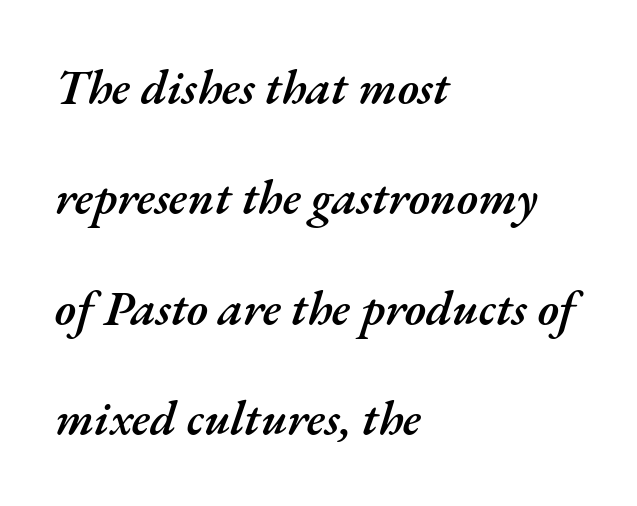
Q: Is the text bold? A: Semi-bold.
Q: Is the text italic (slanted)? A: Yes, it leans right by about 17 degrees.
Q: Is the text underlined? A: No.
Q: How is the paragraph aligned? A: Left-aligned.
Q: Is the spacing between letters normal or unusually wide? A: Normal.
Q: Is the spacing between lines tight, normal or loose? A: Loose.
Q: Width (condensed, normal, or wide)? A: Normal.
Q: Stroke contrast? A: Medium.
Q: x-height? A: Small.
Q: Monospaced? A: No.
